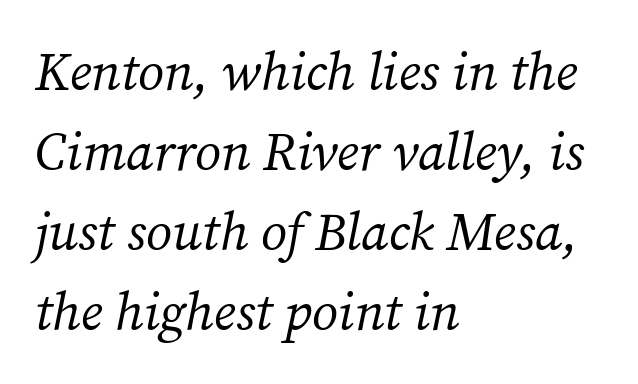
{"serif": "yes", "italic": "yes", "lean": "right", "slant_degrees": 12, "bold": "no", "weight": "regular", "width": "normal", "stroke_contrast": "medium", "x_height": "medium", "monospaced": "no", "underline": "no", "align": "left", "line_spacing": "normal", "line_spacing_ratio": 1.51, "letter_spacing": "normal", "letter_spacing_em": 0.0, "glyph_px": 53}
